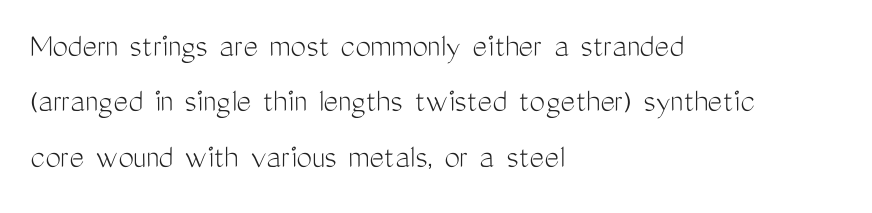
The image shows 35 px light, condensed sans-serif type, upright; set left-aligned, normal line spacing (1.58x), normal letter spacing, not underlined; medium stroke contrast and a medium x-height.
